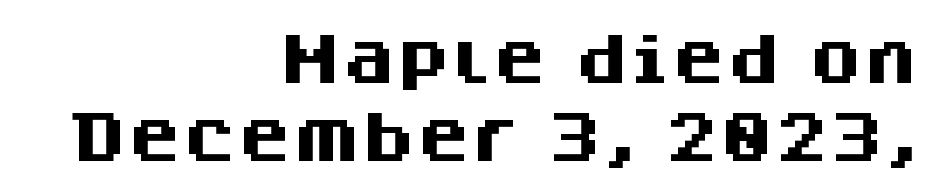
The image shows 55 px heavy sans-serif type, upright; set right-aligned, normal line spacing (1.42x), normal letter spacing, not underlined; medium stroke contrast and a large x-height.
